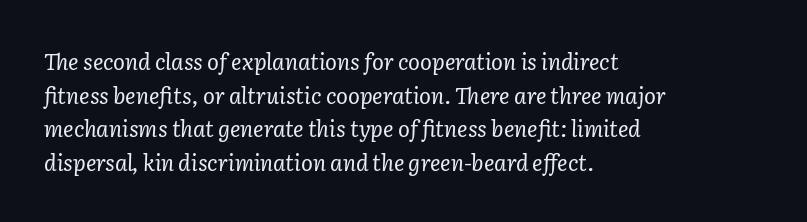
The image shows 22 px text type, italic (leaning right); set left-aligned, normal line spacing (1.53x), normal letter spacing, not underlined.
